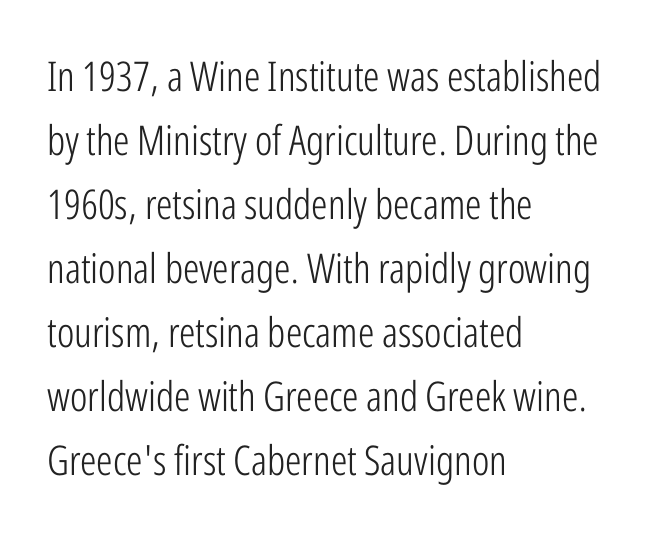
Q: Is the text bold? A: No.
Q: Is the text italic (slanted)? A: No, it is upright.
Q: Is the typeface a serif or a sans-serif typeface? A: Sans-serif.
Q: Is the text underlined? A: No.
Q: How is the paragraph aligned? A: Left-aligned.
Q: Is the spacing between letters normal or unusually wide? A: Normal.
Q: Is the spacing between lines tight, normal or loose? A: Normal.
Q: Width (condensed, normal, or wide)? A: Condensed.
Q: Stroke contrast? A: Low.
Q: x-height? A: Medium.
Q: Monospaced? A: No.
